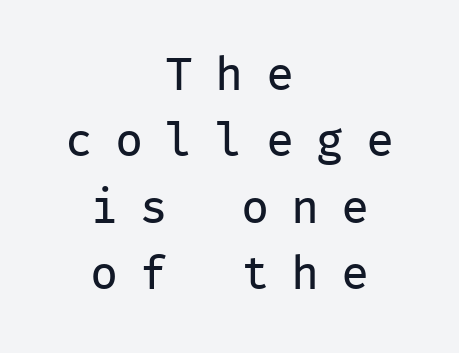
If you folded the block vertically in half, each line would mirror itself in length. The glyphs in this specimen are sans serif. Each letter, wide or thin by design, is forced into the same width here. Compared with typical body copy, the letter spacing here is much looser. Compared with a typical body face, this is equally light or lighter still. The strip under each line holds only bare page.
